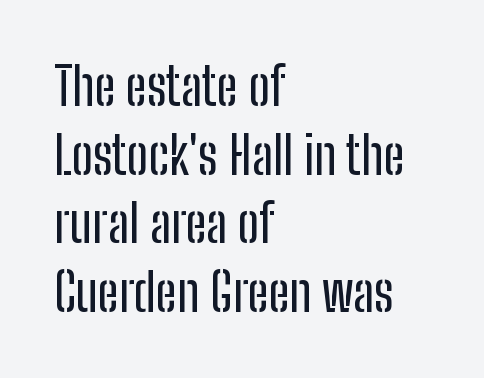
The image shows 52 px condensed sans-serif type, upright; set left-aligned, normal line spacing (1.32x), normal letter spacing, not underlined; low stroke contrast and a medium x-height.
